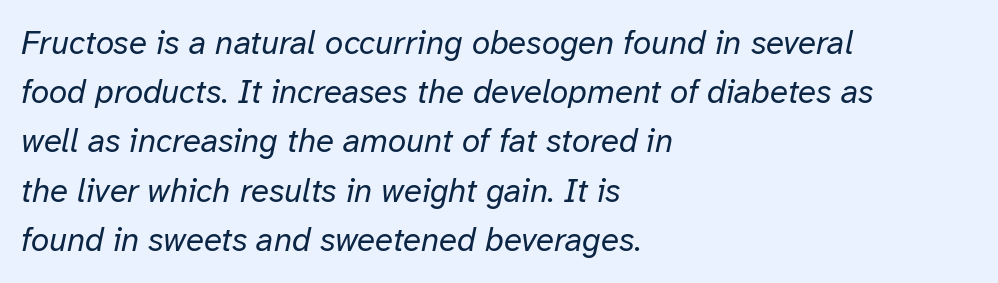
The designer left line spacing at the default. Quick note: underline off. Varying glyph widths throughout — classic text-font behaviour. The face looks like a standard text weight, possibly lighter. Horizontal alignment here is leftward, the default for most running prose. If you drew a line through each stem, it would be angled.
